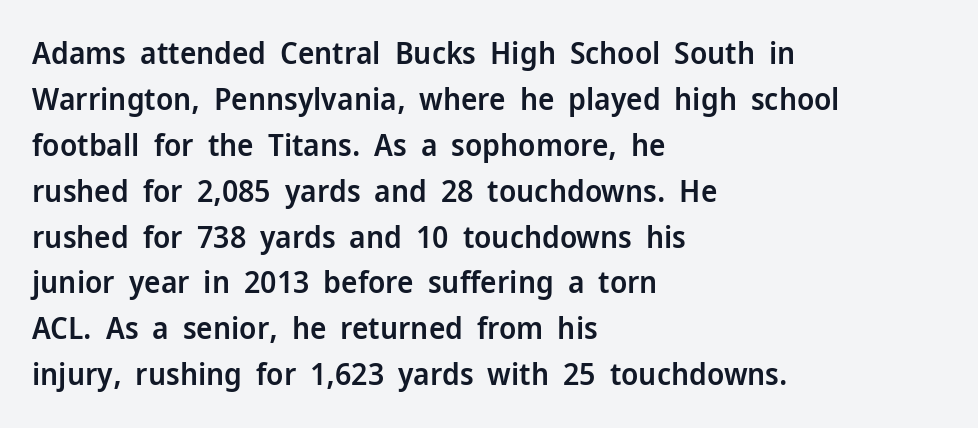
{"serif": "no", "italic": "no", "bold": "semi", "weight": "semibold", "width": "normal", "stroke_contrast": "low", "x_height": "medium", "monospaced": "no", "underline": "no", "align": "left", "line_spacing": "normal", "line_spacing_ratio": 1.48, "letter_spacing": "normal", "letter_spacing_em": 0.0, "glyph_px": 31}
